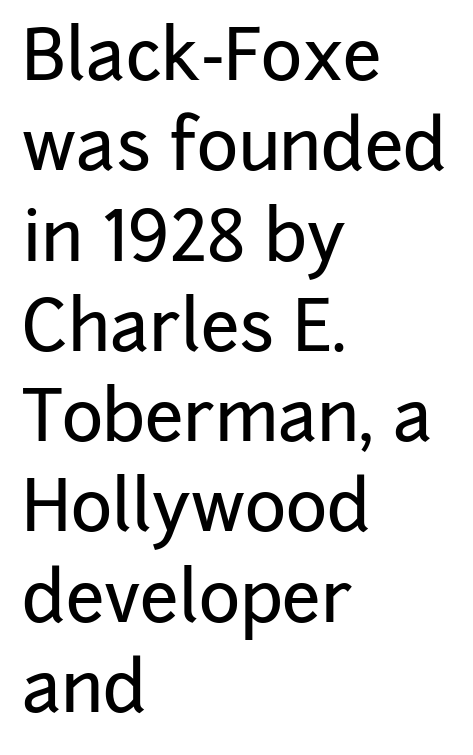
The image shows 70 px sans-serif type, upright; set left-aligned, normal line spacing (1.29x), normal letter spacing, not underlined; low stroke contrast and a medium x-height.
